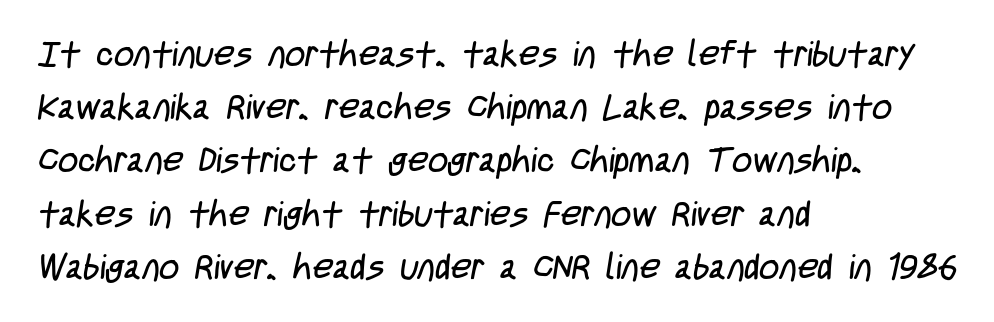
{"serif": "no", "bold": "no", "weight": "regular", "width": "condensed", "stroke_contrast": "low", "x_height": "large", "monospaced": "no", "underline": "no", "align": "left", "line_spacing": "normal", "line_spacing_ratio": 1.52, "letter_spacing": "normal", "letter_spacing_em": 0.0, "glyph_px": 35}
